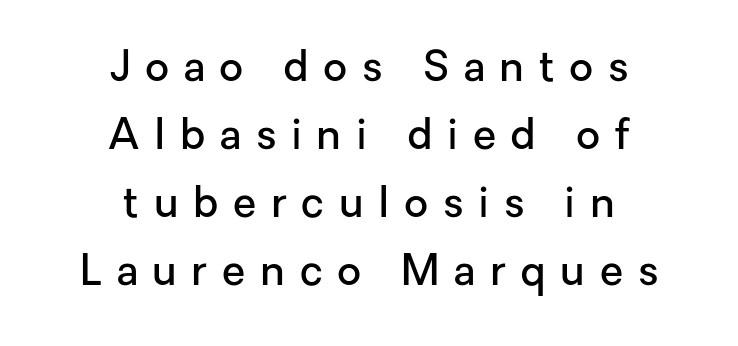
The image shows 42 px semibold sans-serif type, upright; set centered, normal line spacing (1.62x), unusually wide letter spacing (+0.35 em), not underlined; low stroke contrast and a medium x-height.
